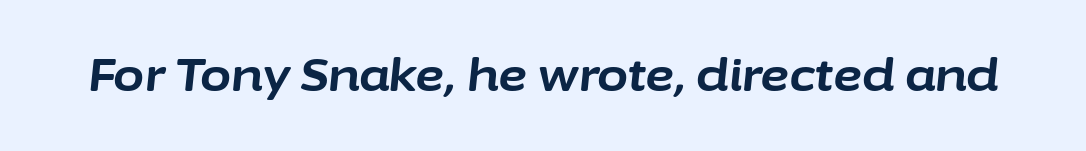
Weight: bold. Plain, unruled lines of type. Think of a printed novel: that variable character pitch is what you see here. The text carries the slant typical of an italic or oblique font.
